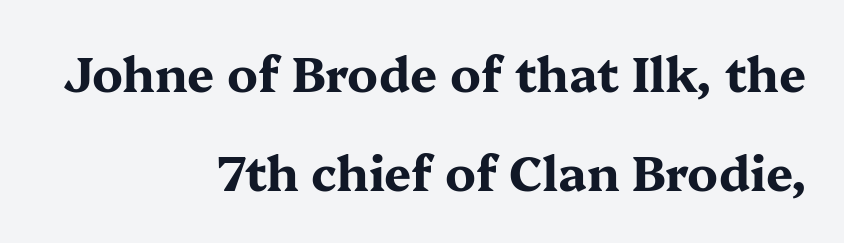
{"serif": "yes", "italic": "no", "bold": "yes", "weight": "bold", "width": "wide", "stroke_contrast": "medium", "x_height": "medium", "monospaced": "no", "underline": "no", "align": "right", "line_spacing": "loose", "line_spacing_ratio": 2.07, "letter_spacing": "normal", "letter_spacing_em": 0.0, "glyph_px": 48}
